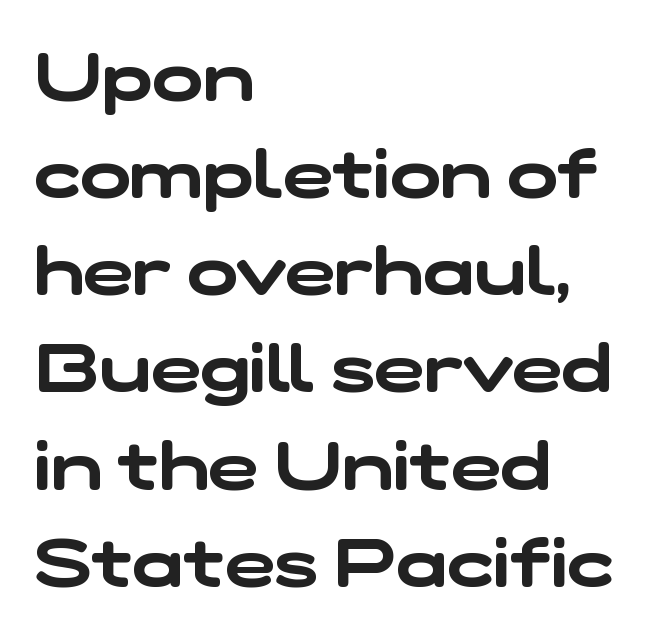
The image shows 67 px wide sans-serif type; set left-aligned, normal line spacing (1.45x), normal letter spacing, not underlined; low stroke contrast and a medium x-height.
